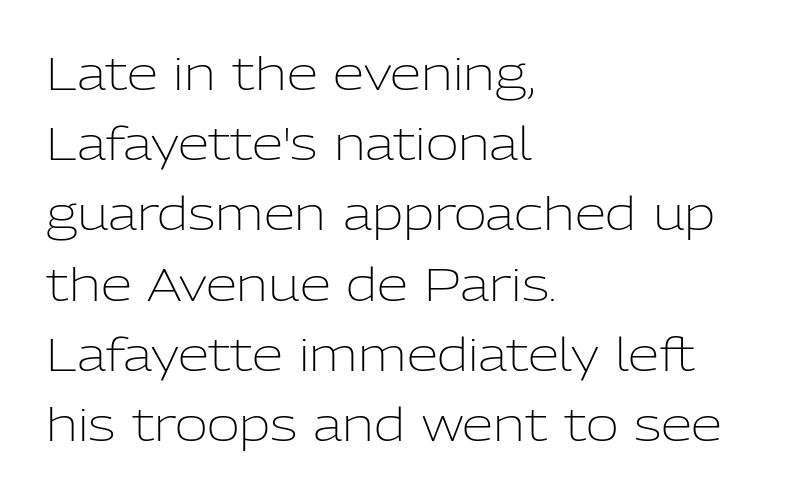
The image shows 45 px light sans-serif type, upright; set left-aligned, normal line spacing (1.56x), normal letter spacing, not underlined; low stroke contrast and a medium x-height.
